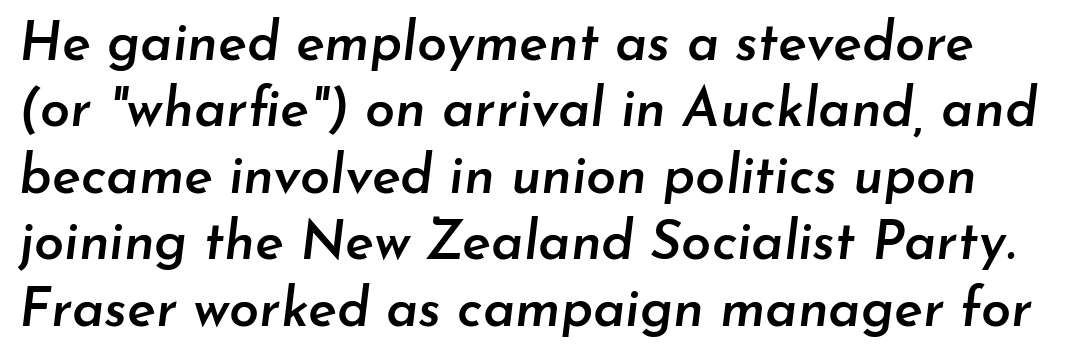
The image shows 54 px semibold type, italic (leaning right); set line spacing 1.23x, normal letter spacing, not underlined; low stroke contrast and a small x-height.
